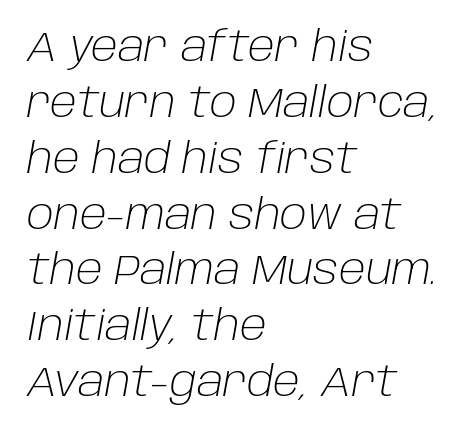
The image shows 42 px light type, italic (leaning right); set left-aligned, normal line spacing (1.33x), normal letter spacing, not underlined; low stroke contrast and a large x-height.
